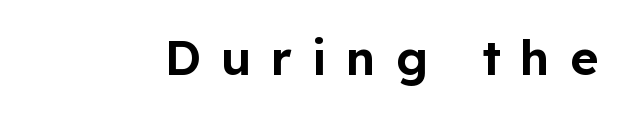
Q: Is the text italic (slanted)? A: No, it is upright.
Q: Is the typeface a serif or a sans-serif typeface? A: Sans-serif.
Q: Is the text underlined? A: No.
Q: Is the spacing between letters normal or unusually wide? A: Unusually wide.
Q: Width (condensed, normal, or wide)? A: Normal.
Q: Stroke contrast? A: Low.
Q: x-height? A: Medium.
Q: Monospaced? A: No.
